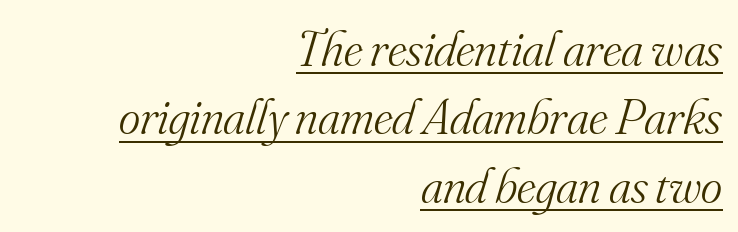
The rendering uses the underline text-decoration. Slant detected: the letters are inclined. Where is the straight margin? On the right. Here the designer chose a conventional face with non-uniform glyph widths. Note: serifs present on the glyphs.
